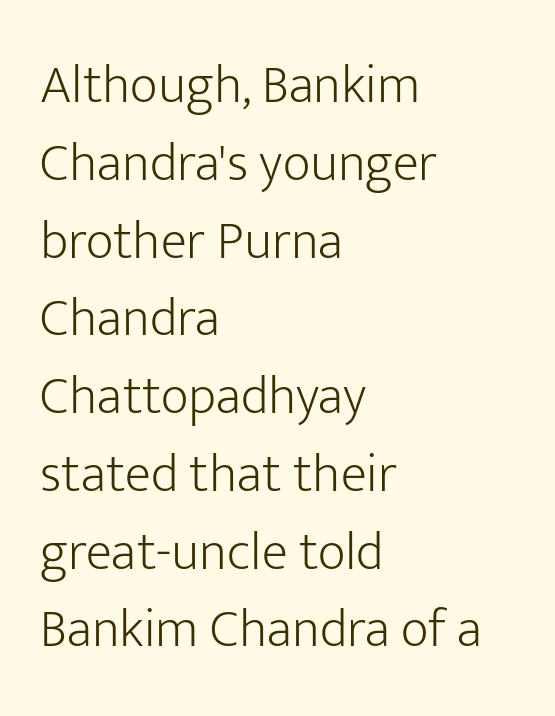
This sample uses plain, unmodified letter spacing. Note the varied advance widths — an 'i' is clearly narrower than an 'm'. The words here are not underlined. Every character sits straight up, as roman type does. Stems and bowls with no extra thickness — not bold. Grotesque or geometric, the face here clearly has no serifs.
